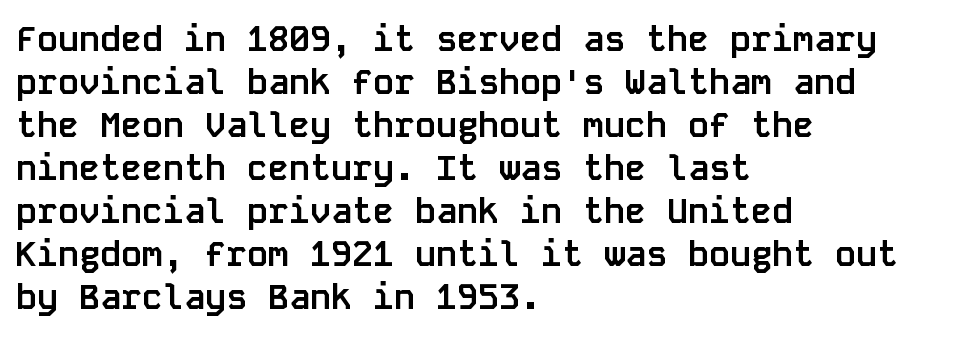
A dark, heavy texture on the line: the type is bold. Nothing unusual about the tracking: characters are spaced as the font intends. A classic flush-left, rag-right setting is used for this passage. Words float on clear page, feet unadorned.
